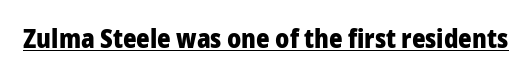
No extra tracking has been applied to these lines. Glance below the letters and you will spot a drawn line. Quick note: not italic, upright. The letters are bold, with thick, heavy strokes.
